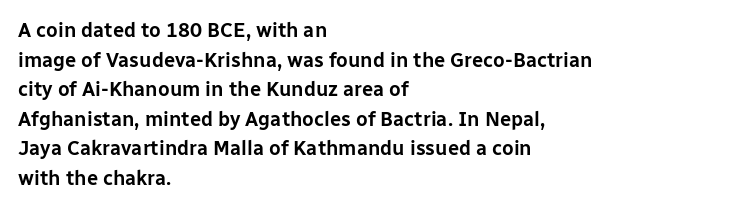
Q: Is the text italic (slanted)? A: No, it is upright.
Q: Is the text underlined? A: No.
Q: How is the paragraph aligned? A: Left-aligned.
Q: Is the spacing between letters normal or unusually wide? A: Normal.
Q: Is the spacing between lines tight, normal or loose? A: Normal.
